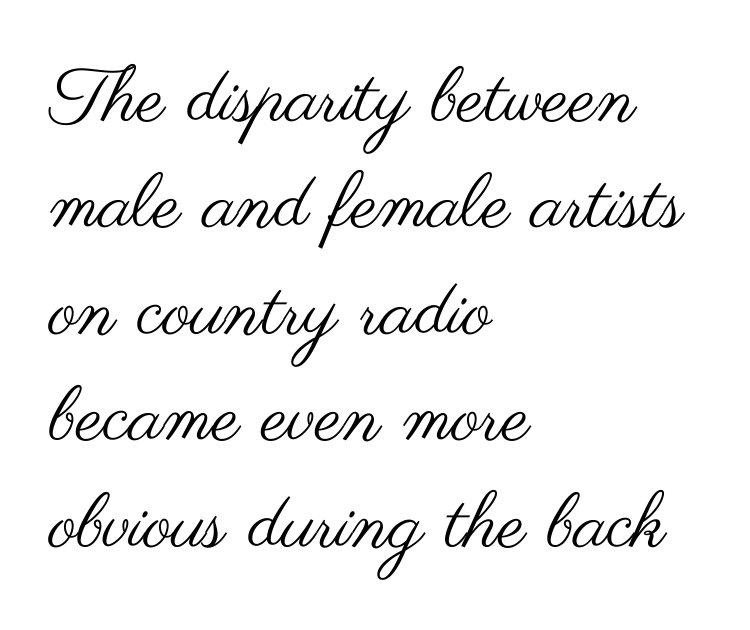
Q: Is the text bold? A: No.
Q: Is the text italic (slanted)? A: Yes.
Q: Is the typeface a serif or a sans-serif typeface? A: Sans-serif.
Q: Is the text underlined? A: No.
Q: How is the paragraph aligned? A: Left-aligned.
Q: Is the spacing between letters normal or unusually wide? A: Normal.
Q: Is the spacing between lines tight, normal or loose? A: Normal.
Q: Width (condensed, normal, or wide)? A: Wide.
Q: Stroke contrast? A: Medium.
Q: x-height? A: Small.
Q: Monospaced? A: No.
